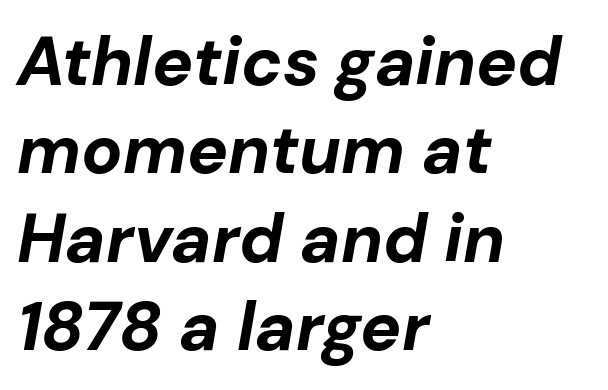
Caption: bold face, heavy strokes. The specimen omits any rule beneath the text block's lines. The letters sit at their default tracking, neither squeezed nor spread. Spacing verdict: proportional, widths tailored to each character. Rows of type keep a routine distance in the vertical direction.
